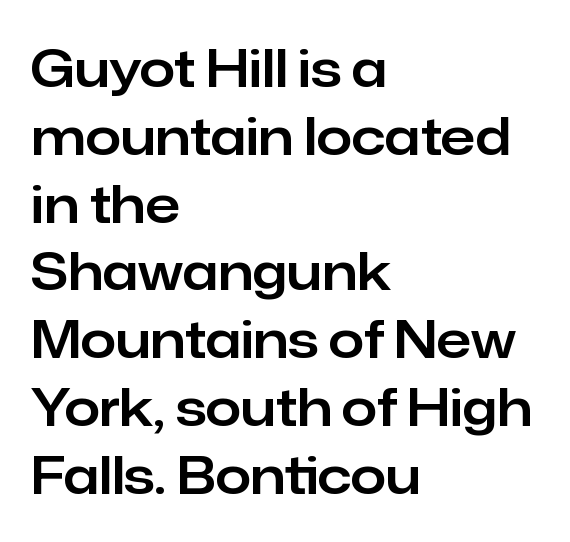
Q: Is the text italic (slanted)? A: No, it is upright.
Q: Is the typeface a serif or a sans-serif typeface? A: Sans-serif.
Q: Is the text underlined? A: No.
Q: How is the paragraph aligned? A: Left-aligned.
Q: Is the spacing between letters normal or unusually wide? A: Normal.
Q: Is the spacing between lines tight, normal or loose? A: Normal.
Q: Width (condensed, normal, or wide)? A: Normal.
Q: Stroke contrast? A: Low.
Q: x-height? A: Medium.
Q: Monospaced? A: No.
